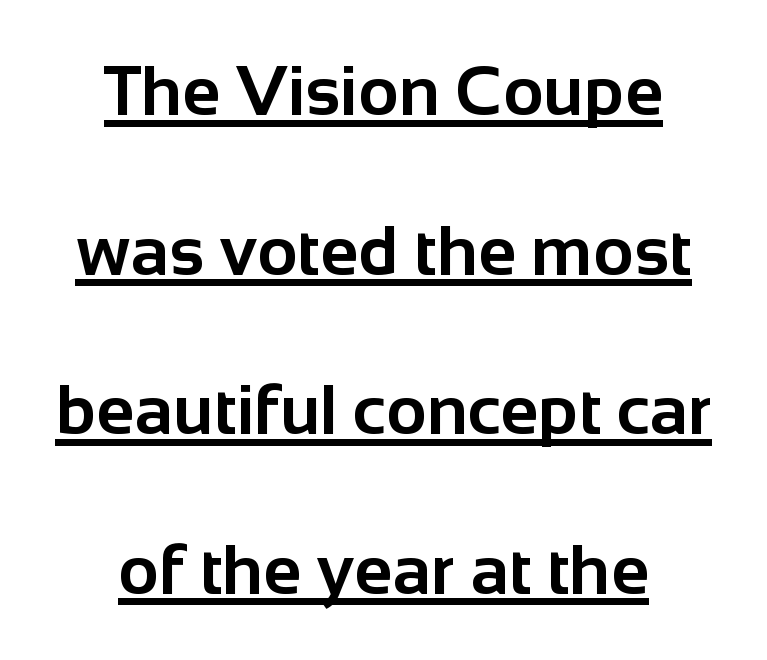
The image shows 70 px bold sans-serif type, upright; set centered, loose line spacing (2.28x), normal letter spacing, underlined; low stroke contrast and a medium x-height.
